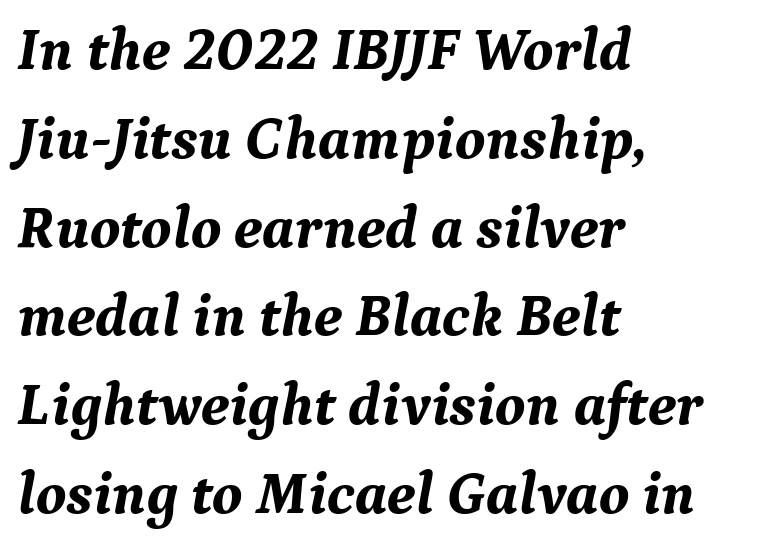
Descenders hang freely into open space. Character widths vary here, with narrow letters taking less room than wide ones. The text block is weighted toward the left margin, trailing off unevenly rightward. Is the letter spacing exaggerated? No — it looks like the ordinary default. Whoever set this chose a conventional vertical rhythm. Strong, thick strokes mark this as bold type.
